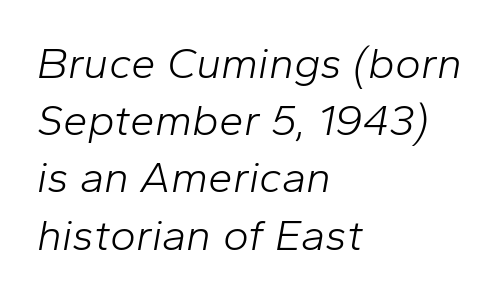
The image shows 44 px light type, italic (leaning right); set left-aligned, normal line spacing (1.3x), normal letter spacing, not underlined; low stroke contrast and a medium x-height.
